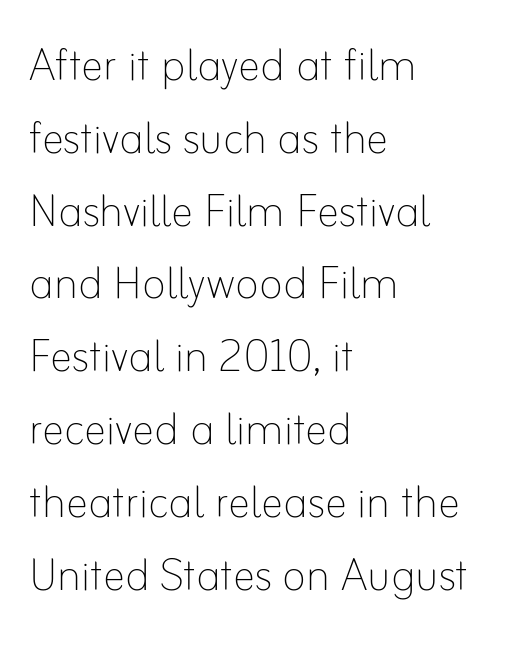
{"italic": "no", "bold": "no", "weight": "thin", "width": "normal", "stroke_contrast": "low", "x_height": "small", "monospaced": "no", "underline": "no", "align": "left", "line_spacing": "normal", "line_spacing_ratio": 1.3, "letter_spacing": "normal", "letter_spacing_em": 0.0, "glyph_px": 56}
